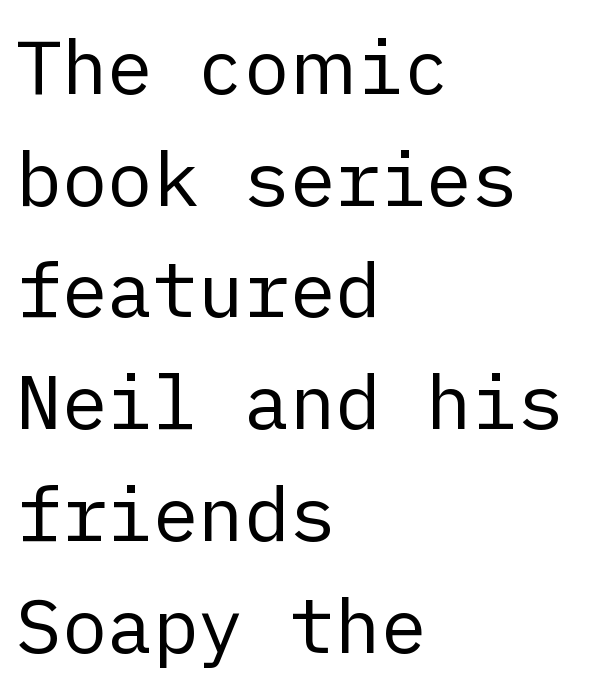
Q: Is the text bold? A: No.
Q: Is the text italic (slanted)? A: No, it is upright.
Q: Is the typeface a serif or a sans-serif typeface? A: Sans-serif.
Q: Is the text underlined? A: No.
Q: How is the paragraph aligned? A: Left-aligned.
Q: Is the spacing between letters normal or unusually wide? A: Normal.
Q: Is the spacing between lines tight, normal or loose? A: Normal.
Q: Width (condensed, normal, or wide)? A: Normal.
Q: Stroke contrast? A: Low.
Q: x-height? A: Medium.
